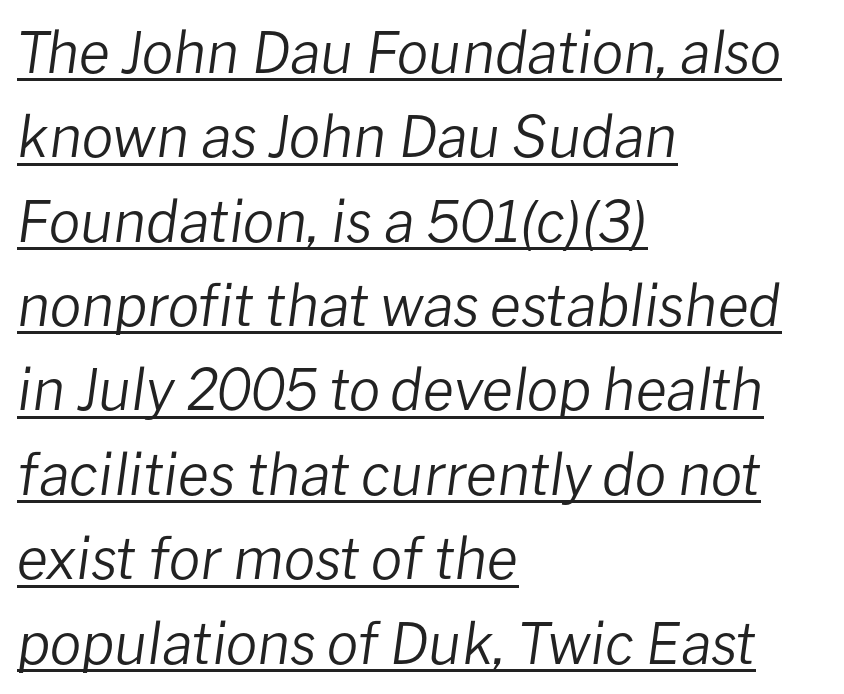
Q: Is the text bold? A: No.
Q: Is the text italic (slanted)? A: Yes, it leans right by about 8 degrees.
Q: Is the text underlined? A: Yes.
Q: How is the paragraph aligned? A: Left-aligned.
Q: Is the spacing between letters normal or unusually wide? A: Normal.
Q: Is the spacing between lines tight, normal or loose? A: Normal.
Q: Width (condensed, normal, or wide)? A: Normal.
Q: Stroke contrast? A: Low.
Q: x-height? A: Medium.
Q: Monospaced? A: No.
